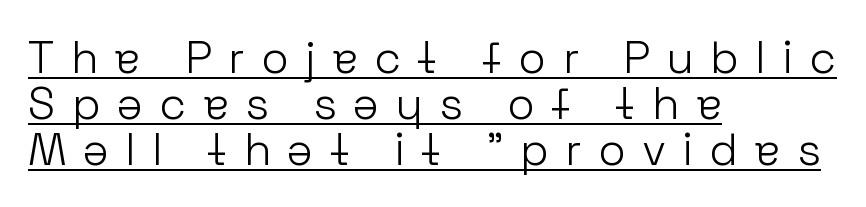
Glance below the letters and you will spot a drawn line. The axis of the letterforms is exactly vertical. Spacing verdict: proportional, widths tailored to each character. Which margin do the lines hug? The left one — the right edge is uneven.
